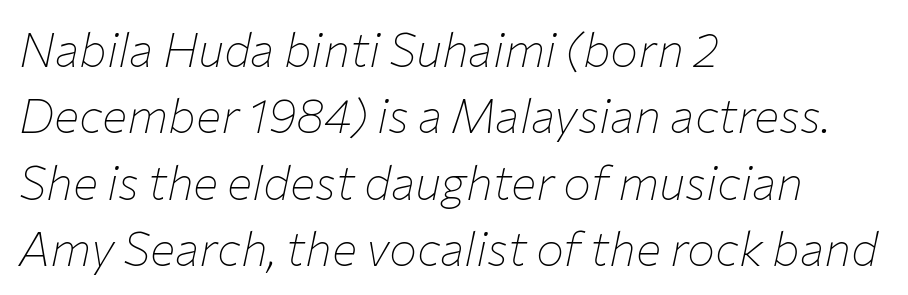
Q: Is the text bold? A: No.
Q: Is the text italic (slanted)? A: Yes, it leans right by about 12 degrees.
Q: Is the text underlined? A: No.
Q: How is the paragraph aligned? A: Left-aligned.
Q: Is the spacing between letters normal or unusually wide? A: Normal.
Q: Is the spacing between lines tight, normal or loose? A: Normal.
Q: Width (condensed, normal, or wide)? A: Normal.
Q: Stroke contrast? A: Low.
Q: x-height? A: Medium.
Q: Monospaced? A: No.
